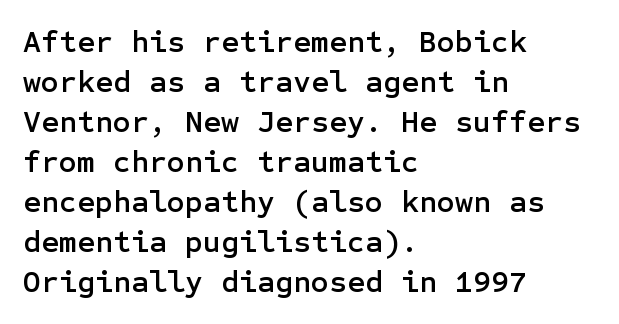
The image shows 31 px sans-serif type, upright; set left-aligned, normal line spacing (1.29x), normal letter spacing, not underlined; low stroke contrast and a medium x-height.
